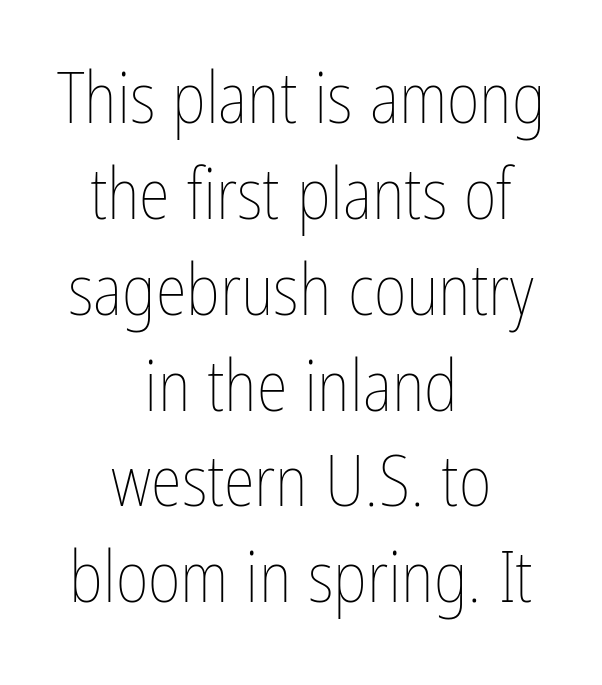
The image shows 71 px thin, condensed type, upright; set centered, normal line spacing (1.35x), normal letter spacing, not underlined; low stroke contrast and a medium x-height.
